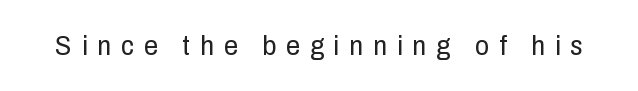
The image shows 28 px regular-weight, condensed sans-serif type, upright; set unusually wide letter spacing (+0.35 em), not underlined; low stroke contrast and a medium x-height.
